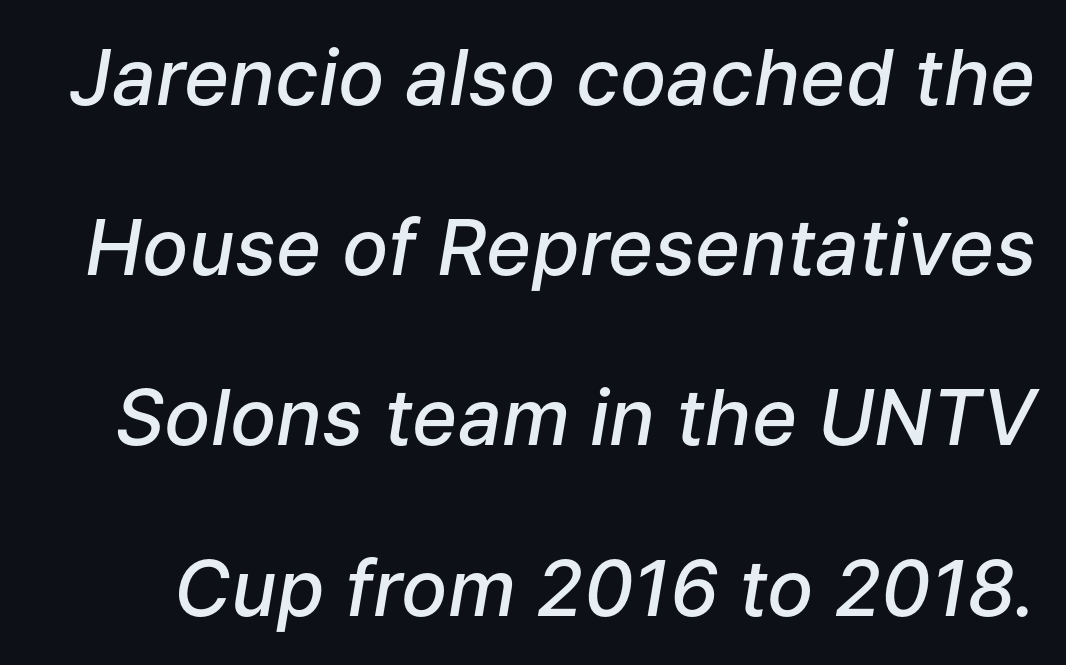
The image shows 77 px semibold type, italic (leaning right); set loose line spacing (2.21x), normal letter spacing, not underlined; low stroke contrast and a medium x-height.
